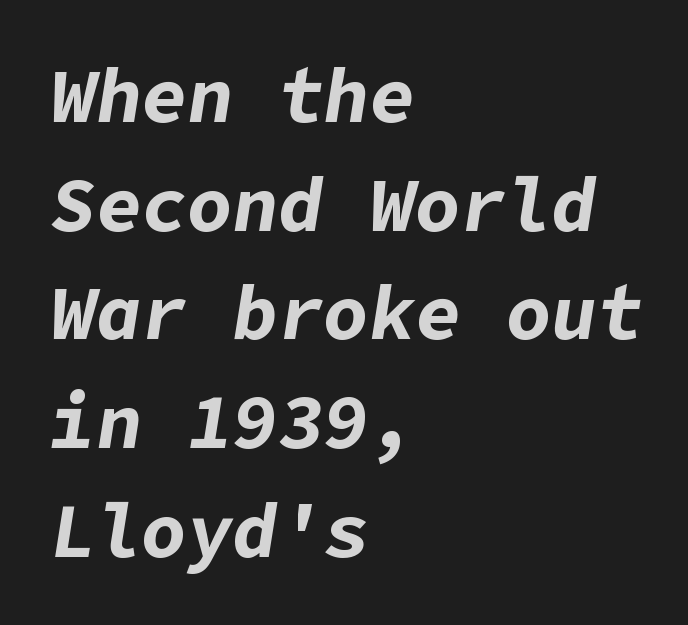
The image shows 76 px bold type, italic (leaning right); set left-aligned, normal line spacing (1.43x), normal letter spacing, not underlined; low stroke contrast and a medium x-height.
